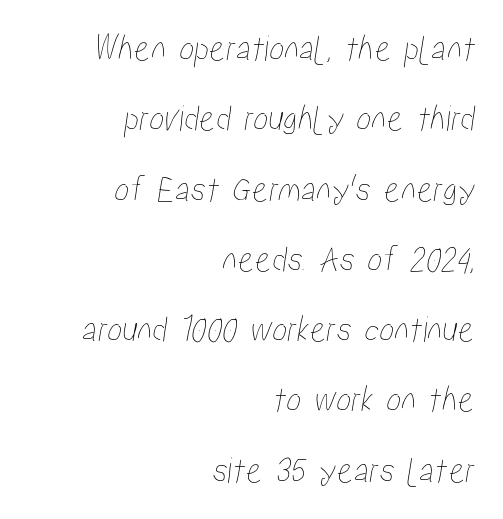
{"width": "condensed", "stroke_contrast": "low", "x_height": "medium", "monospaced": "no", "underline": "no", "align": "right", "line_spacing_ratio": 1.85, "letter_spacing": "normal", "letter_spacing_em": 0.0, "glyph_px": 38}
